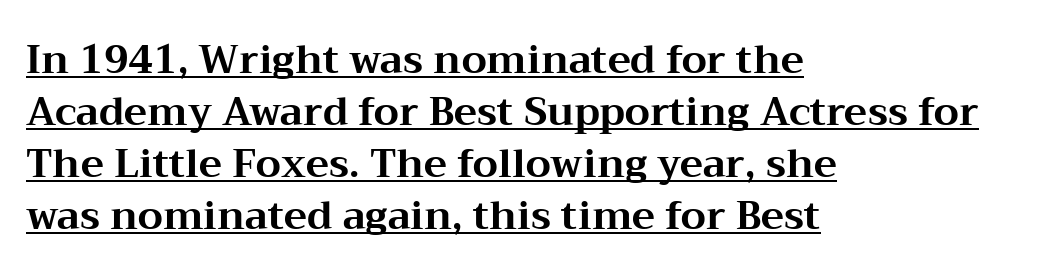
Q: Is the text bold? A: Yes.
Q: Is the text italic (slanted)? A: No, it is upright.
Q: Is the typeface a serif or a sans-serif typeface? A: Serif.
Q: Is the text underlined? A: Yes.
Q: How is the paragraph aligned? A: Left-aligned.
Q: Is the spacing between letters normal or unusually wide? A: Normal.
Q: Is the spacing between lines tight, normal or loose? A: Normal.
Q: Width (condensed, normal, or wide)? A: Wide.
Q: Stroke contrast? A: Medium.
Q: x-height? A: Medium.
Q: Monospaced? A: No.
